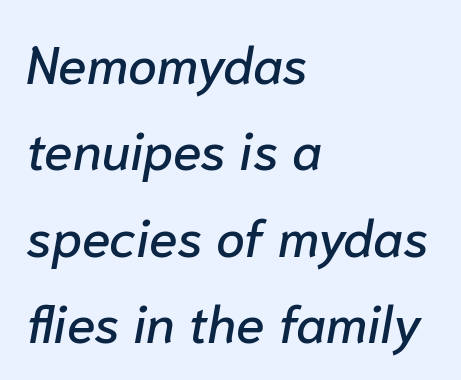
The image shows 52 px text type, italic (leaning right); set left-aligned, normal line spacing (1.66x), normal letter spacing, not underlined; low stroke contrast and a medium x-height.
